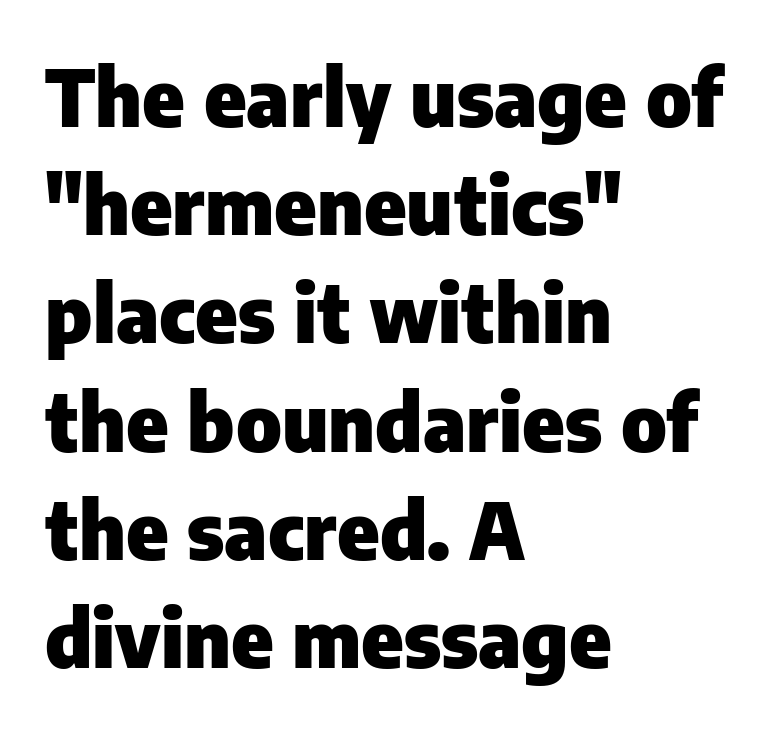
Short note: letters normally spaced. Underline: absent. I'd call this a sans setting — the letters go barefoot. You can tell it's not italic because the verticals are truly vertical. Successive baselines arrive at the customary interval. Here the designer chose a conventional face with non-uniform glyph widths.
